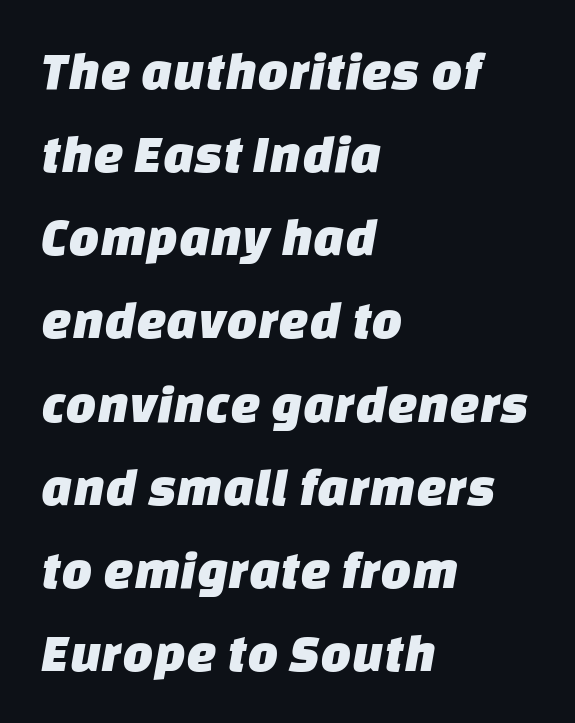
{"serif": "no", "width": "normal", "stroke_contrast": "low", "x_height": "large", "monospaced": "no", "underline": "no", "align": "left", "line_spacing": "normal", "line_spacing_ratio": 1.54, "letter_spacing": "normal", "letter_spacing_em": 0.0, "glyph_px": 54}
